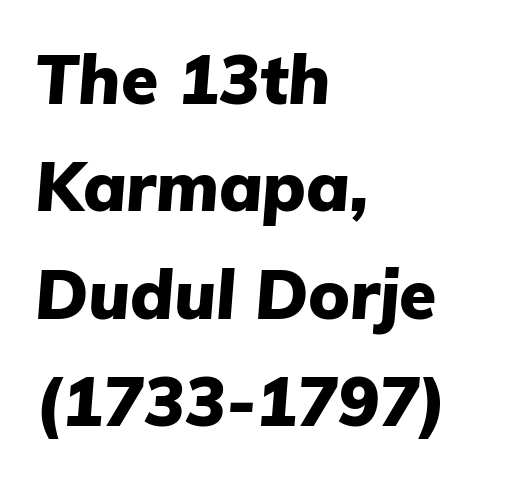
Any mark beneath the type? The region is blank. The letters are bold, with thick, heavy strokes. Note the varied advance widths — an 'i' is clearly narrower than an 'm'. Does the lettering tilt? It does — this is italic. Caption: multi-line text, flush left, ragged right.
